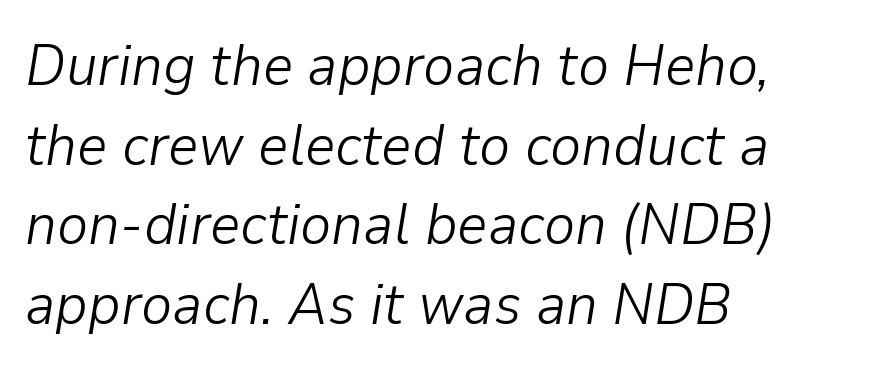
The image shows 59 px light type, italic (leaning right); set left-aligned, normal line spacing (1.35x), normal letter spacing, not underlined; low stroke contrast and a medium x-height.
